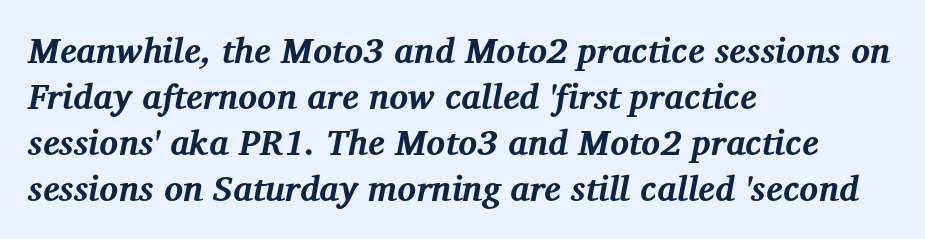
The image shows 35 px bold serif type, italic (leaning right); set left-aligned, normal line spacing (1.31x), normal letter spacing, not underlined; medium stroke contrast and a medium x-height.
